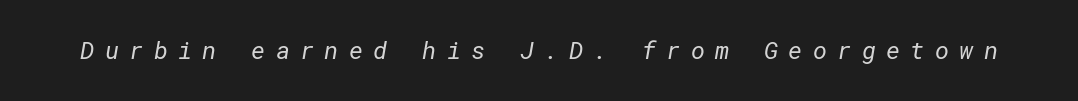
{"bold": "no", "underline": "no", "letter_spacing": "wide", "letter_spacing_em": 0.43, "glyph_px": 24}
